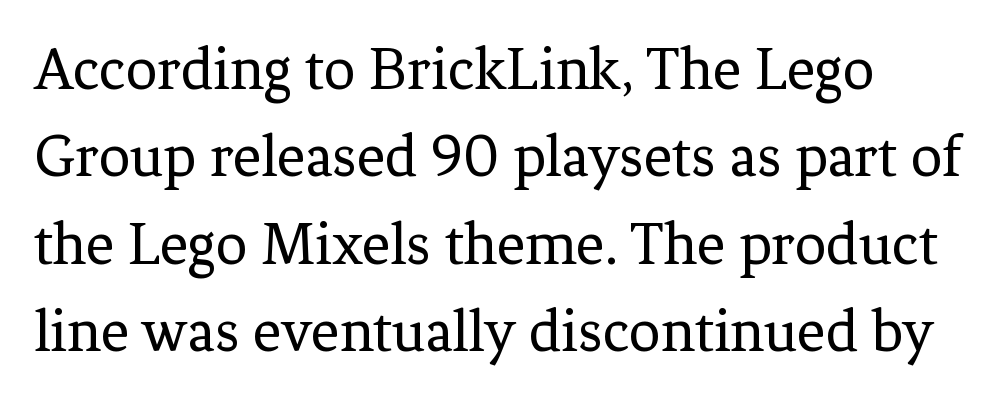
When letters stand straight like this, we call the style roman or upright. The baseline area is clear. Stroke thickness stays within the range of a standard reading face or lighter. Students, observe: this is what conventionally led text looks like. Tracking value appears to be zero — textbook default spacing.
